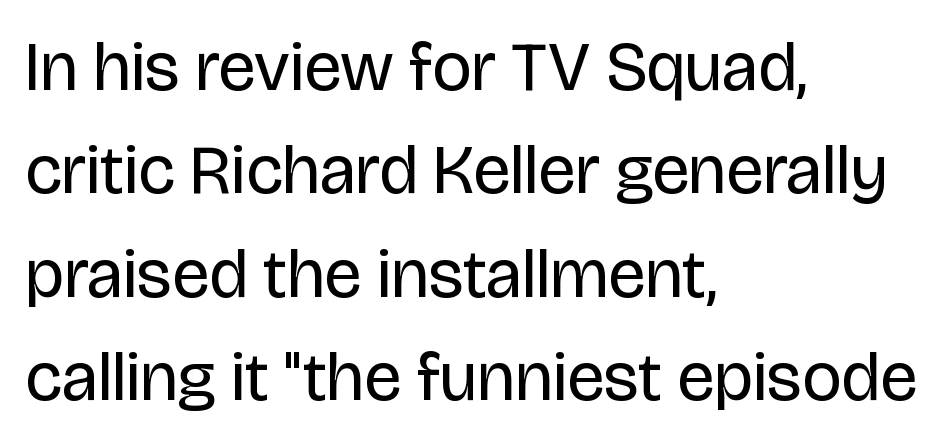
Q: Is the text bold? A: No.
Q: Is the text italic (slanted)? A: No, it is upright.
Q: Is the typeface a serif or a sans-serif typeface? A: Sans-serif.
Q: Is the text underlined? A: No.
Q: How is the paragraph aligned? A: Left-aligned.
Q: Is the spacing between letters normal or unusually wide? A: Normal.
Q: Is the spacing between lines tight, normal or loose? A: Normal.
Q: Width (condensed, normal, or wide)? A: Normal.
Q: Stroke contrast? A: Low.
Q: x-height? A: Large.
Q: Monospaced? A: No.
